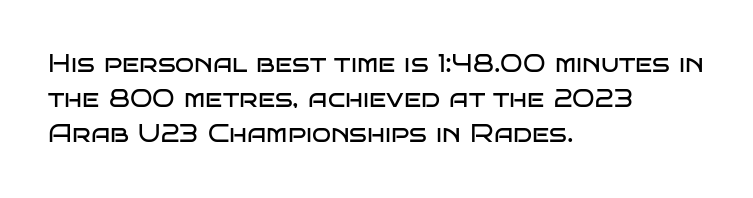
Q: Is the text bold? A: No.
Q: Is the text italic (slanted)? A: No, it is upright.
Q: Is the text underlined? A: No.
Q: How is the paragraph aligned? A: Left-aligned.
Q: Is the spacing between letters normal or unusually wide? A: Normal.
Q: Is the spacing between lines tight, normal or loose? A: Normal.
